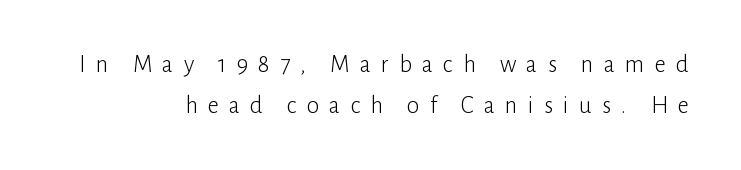
Q: Is the text bold? A: No.
Q: Is the text italic (slanted)? A: No, it is upright.
Q: Is the text underlined? A: No.
Q: How is the paragraph aligned? A: Right-aligned.
Q: Is the spacing between letters normal or unusually wide? A: Unusually wide.
Q: Is the spacing between lines tight, normal or loose? A: Normal.
